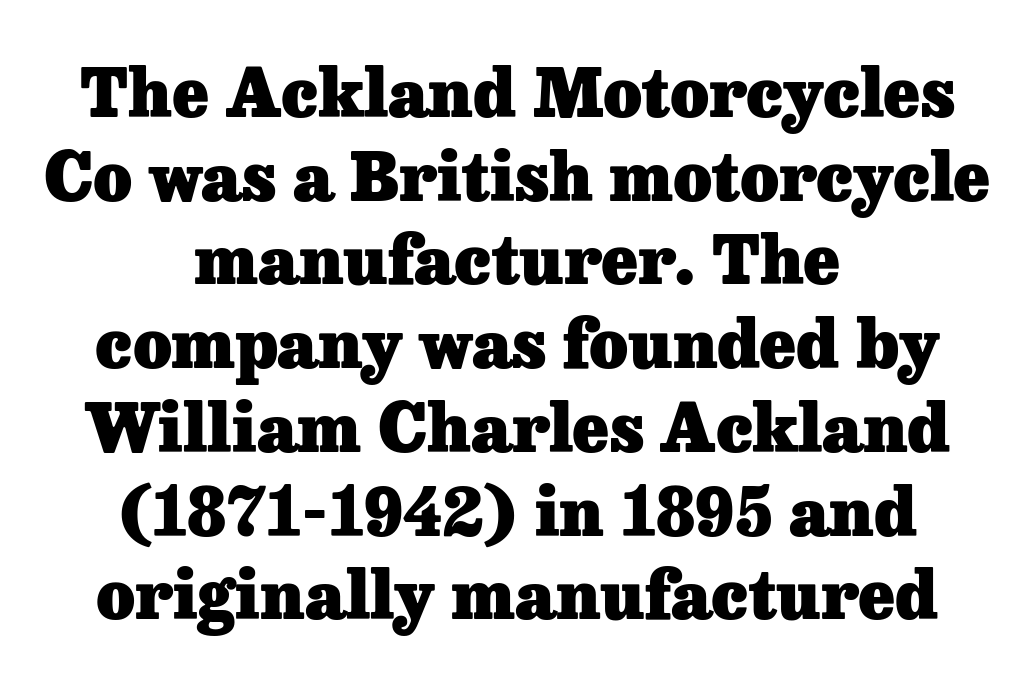
Q: Is the text bold? A: Yes.
Q: Is the text italic (slanted)? A: No, it is upright.
Q: Is the typeface a serif or a sans-serif typeface? A: Serif.
Q: Is the text underlined? A: No.
Q: How is the paragraph aligned? A: Centered.
Q: Is the spacing between letters normal or unusually wide? A: Normal.
Q: Is the spacing between lines tight, normal or loose? A: Normal.
Q: Width (condensed, normal, or wide)? A: Normal.
Q: Stroke contrast? A: Low.
Q: x-height? A: Medium.
Q: Monospaced? A: No.
